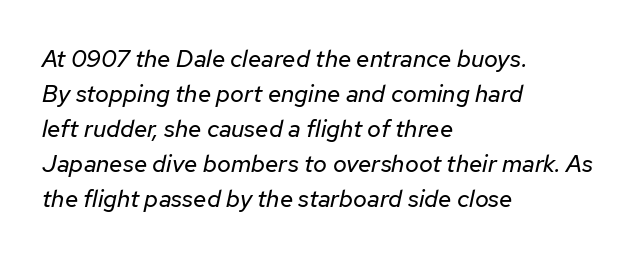
{"italic": "yes", "lean": "right", "slant_degrees": 12, "bold": "no", "underline": "no", "align": "left", "line_spacing": "normal", "line_spacing_ratio": 1.46, "letter_spacing": "normal", "letter_spacing_em": 0.0, "glyph_px": 24}
